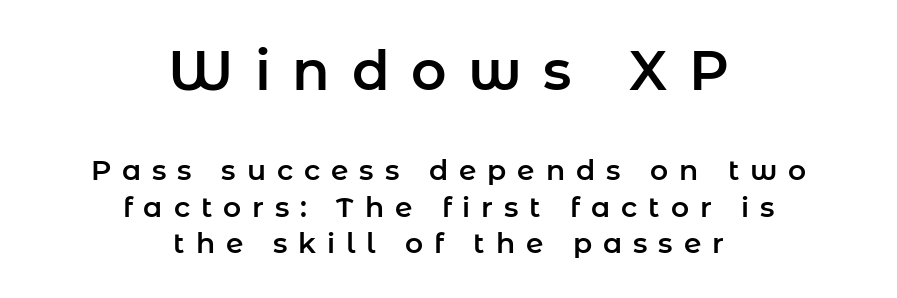
{"serif": "no", "italic": "no", "width": "normal", "stroke_contrast": "low", "x_height": "medium", "monospaced": "no", "underline": "no", "align": "center", "line_spacing": "normal", "line_spacing_ratio": 1.31, "letter_spacing": "wide", "letter_spacing_em": 0.39, "larger_block": "first", "size_ratio": 1.96, "glyph_px": 55}
